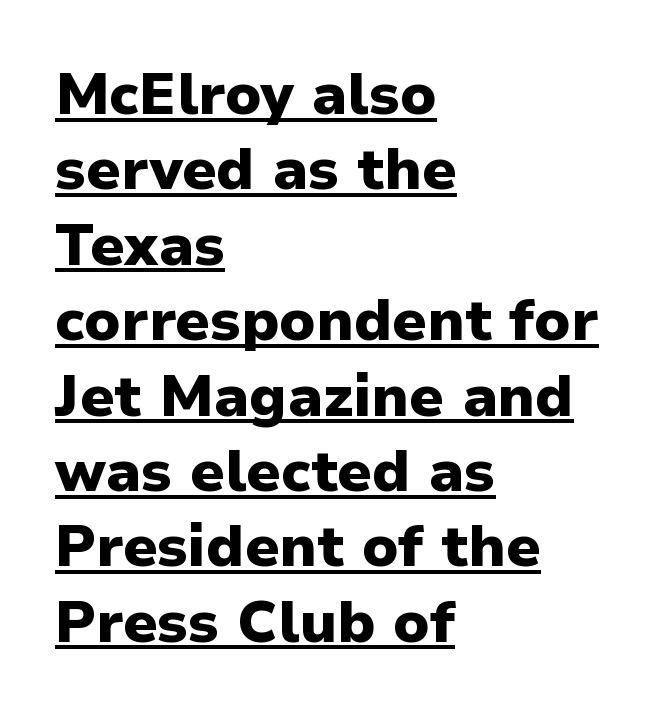
{"serif": "no", "italic": "no", "bold": "yes", "weight": "heavy", "width": "normal", "stroke_contrast": "low", "x_height": "medium", "monospaced": "no", "underline": "yes", "align": "left", "line_spacing": "normal", "line_spacing_ratio": 1.3, "letter_spacing": "normal", "letter_spacing_em": 0.0, "glyph_px": 58}
